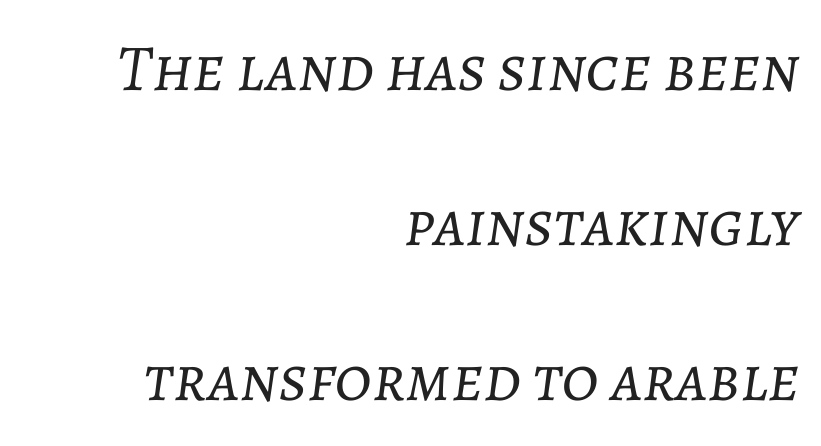
{"italic": "yes", "lean": "right", "slant_degrees": 7, "bold": "no", "weight": "light", "width": "normal", "stroke_contrast": "low", "x_height": "medium", "monospaced": "no", "underline": "no", "align": "right", "line_spacing": "loose", "line_spacing_ratio": 2.35, "letter_spacing": "normal", "letter_spacing_em": 0.0, "glyph_px": 66}
